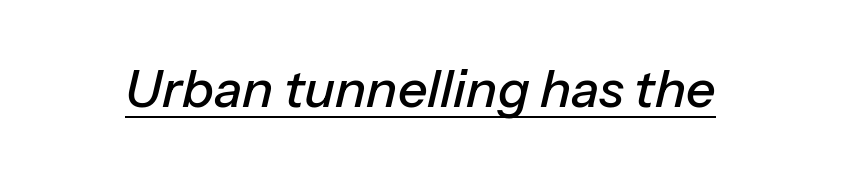
Q: Is the text italic (slanted)? A: Yes, it leans right by about 13 degrees.
Q: Is the text underlined? A: Yes.
Q: Is the spacing between letters normal or unusually wide? A: Normal.
Q: Width (condensed, normal, or wide)? A: Normal.
Q: Stroke contrast? A: Low.
Q: x-height? A: Medium.
Q: Monospaced? A: No.
